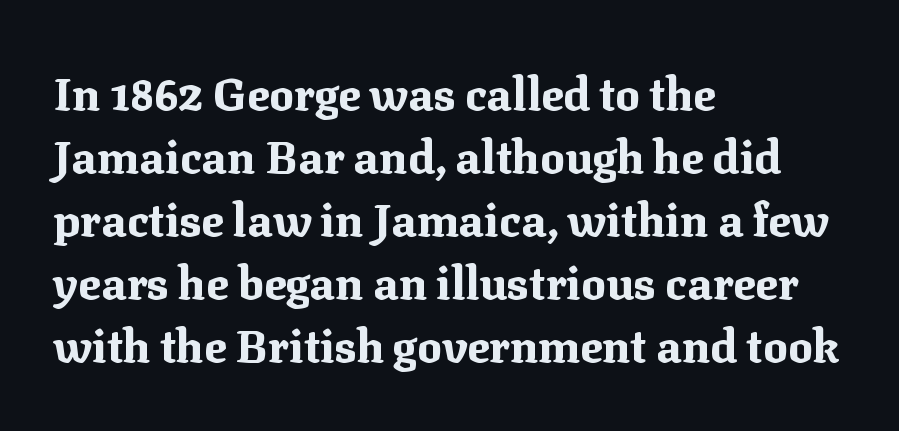
The image shows 46 px bold serif type, upright; set left-aligned, normal line spacing (1.37x), normal letter spacing, not underlined; medium stroke contrast and a medium x-height.
